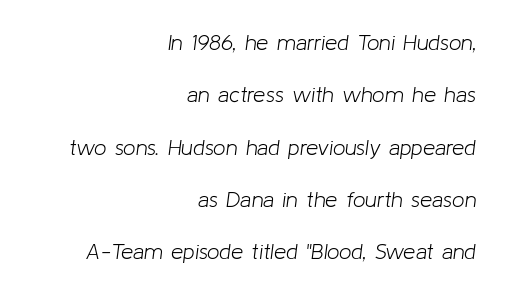
{"italic": "yes", "lean": "right", "slant_degrees": 8, "bold": "no", "underline": "no", "align": "right", "line_spacing": "loose", "line_spacing_ratio": 2.38, "letter_spacing": "normal", "letter_spacing_em": 0.0, "glyph_px": 22}
